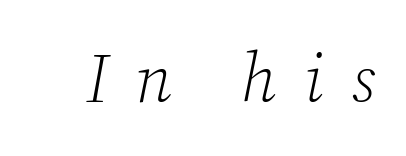
The horizontal fit of the characters is loose and conspicuously gappy. No extra ink here — the face is not bold. Descender tails drop into unmarked territory. Character widths vary here, with narrow letters taking less room than wide ones. The rendering shows small feet on the letterforms — a serif design.
